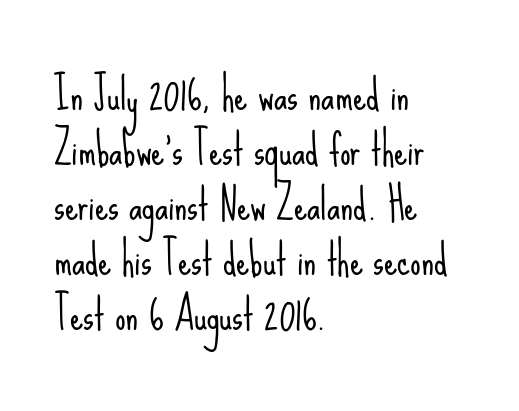
Anything drawn beneath the words? Only blank space. How would I describe the line gaps? Plain and ordinary. The face used here is proportionally spaced, like ordinary book or web type. The glyphs in this specimen are sans serif.
